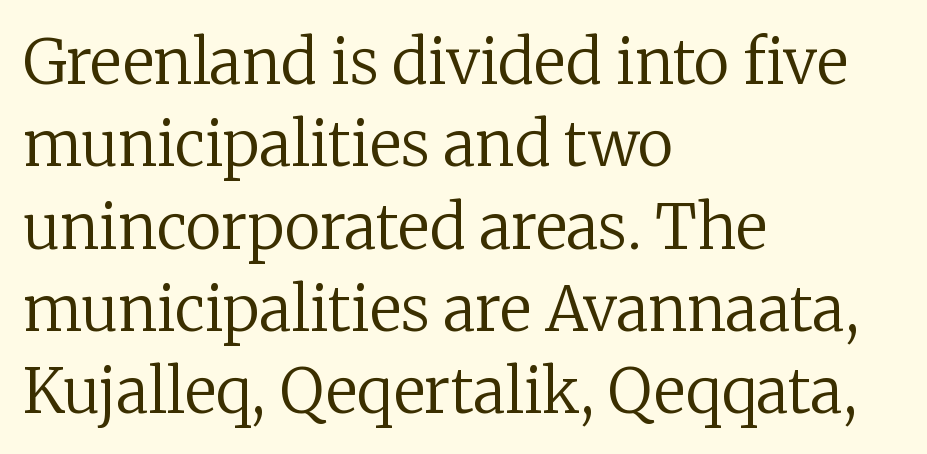
The image shows 61 px regular-weight serif type, upright; set left-aligned, normal line spacing (1.35x), normal letter spacing, not underlined; low stroke contrast and a medium x-height.
